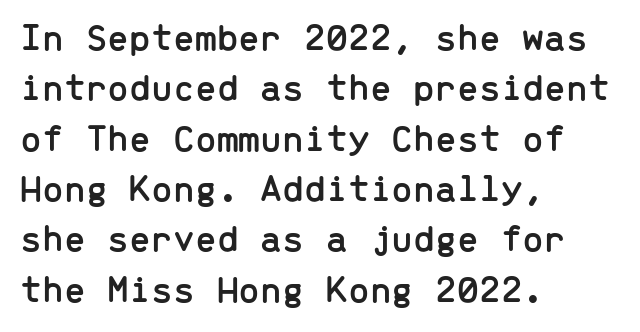
The image shows 39 px sans-serif type, upright, monospaced; set left-aligned, normal line spacing (1.29x), normal letter spacing, not underlined; low stroke contrast and a medium x-height.
